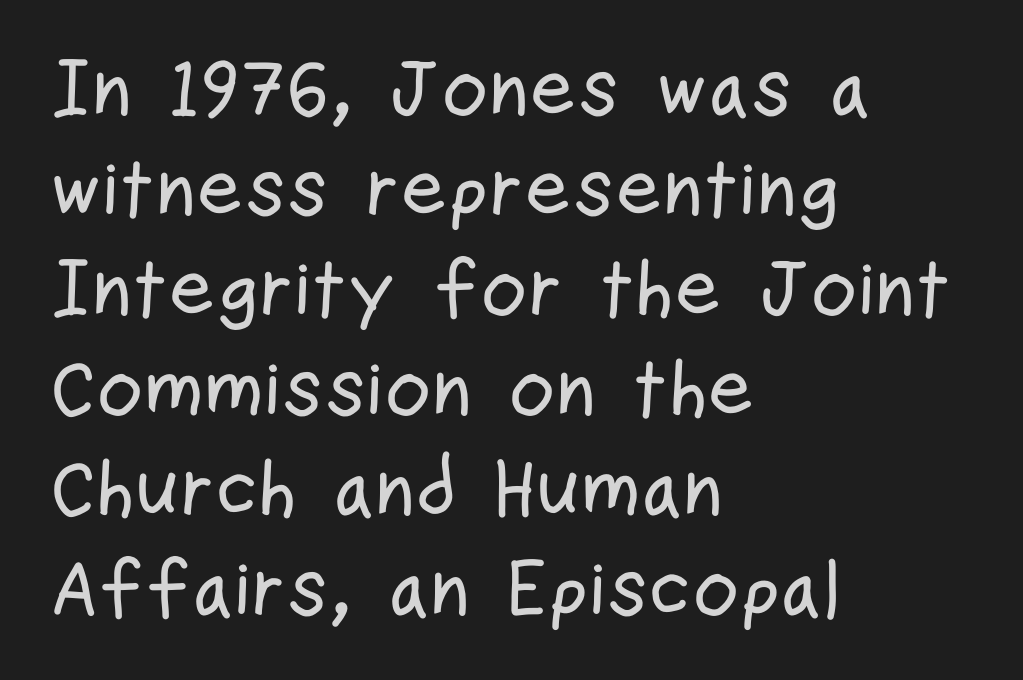
{"serif": "no", "italic": "no", "width": "condensed", "stroke_contrast": "low", "x_height": "medium", "monospaced": "no", "underline": "no", "align": "left", "line_spacing": "normal", "line_spacing_ratio": 1.25, "letter_spacing": "normal", "letter_spacing_em": 0.0, "glyph_px": 80}
